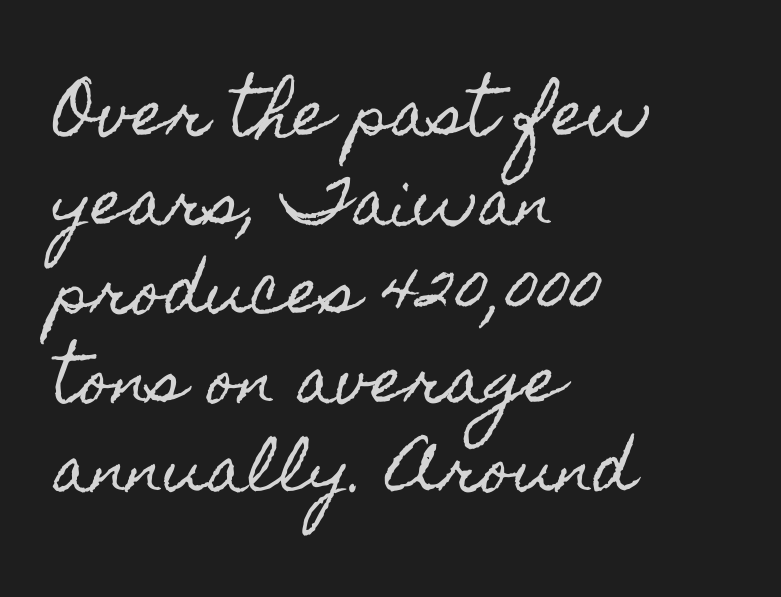
The image shows 61 px condensed type; set left-aligned, normal line spacing (1.46x), normal letter spacing, not underlined; a small x-height.
